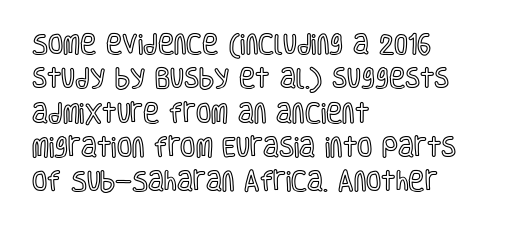
Q: Is the text italic (slanted)? A: No, it is upright.
Q: Is the text underlined? A: No.
Q: How is the paragraph aligned? A: Left-aligned.
Q: Is the spacing between letters normal or unusually wide? A: Normal.
Q: Is the spacing between lines tight, normal or loose? A: Normal.
